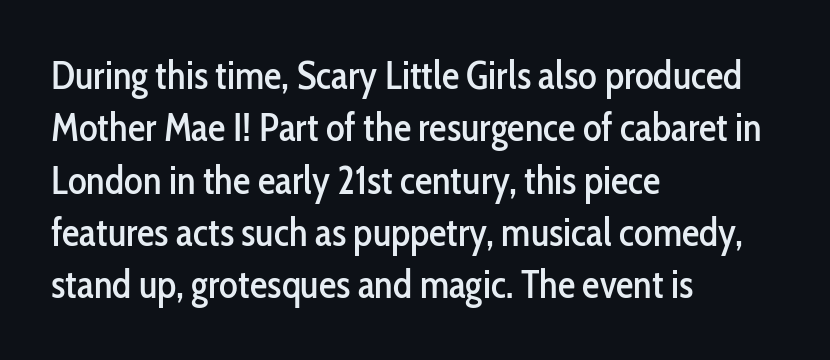
The image shows 39 px condensed sans-serif type, upright; set left-aligned, normal line spacing (1.34x), normal letter spacing, not underlined; low stroke contrast and a medium x-height.
